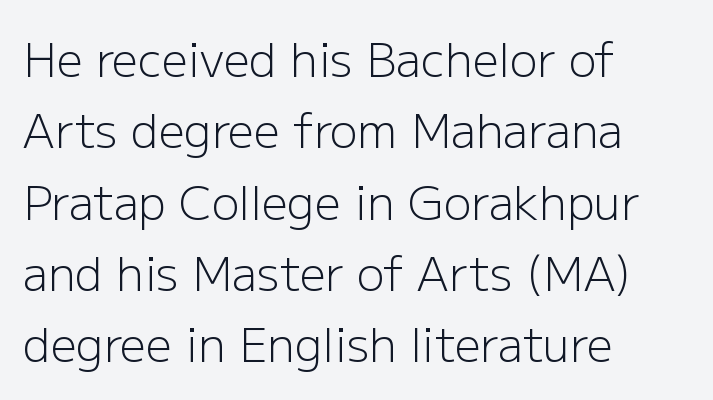
{"serif": "no", "italic": "no", "bold": "no", "weight": "light", "width": "normal", "stroke_contrast": "low", "x_height": "medium", "monospaced": "no", "underline": "no", "align": "left", "line_spacing": "normal", "line_spacing_ratio": 1.55, "letter_spacing": "normal", "letter_spacing_em": 0.0, "glyph_px": 46}
